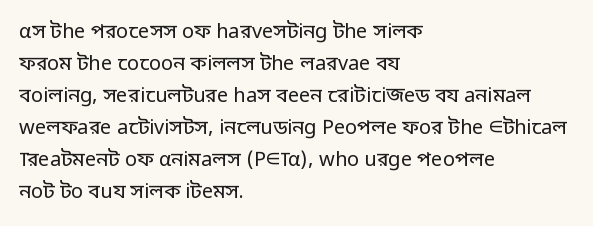
Q: Is the text bold? A: No.
Q: Is the text italic (slanted)? A: No, it is upright.
Q: Is the text underlined? A: No.
Q: How is the paragraph aligned? A: Left-aligned.
Q: Is the spacing between letters normal or unusually wide? A: Normal.
Q: Is the spacing between lines tight, normal or loose? A: Normal.
